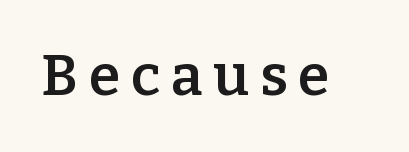
Q: Is the text bold? A: Semi-bold.
Q: Is the text italic (slanted)? A: No, it is upright.
Q: Is the typeface a serif or a sans-serif typeface? A: Serif.
Q: Is the text underlined? A: No.
Q: Width (condensed, normal, or wide)? A: Normal.
Q: Stroke contrast? A: Low.
Q: x-height? A: Medium.
Q: Monospaced? A: No.
